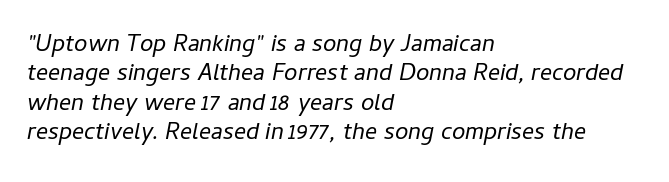
The image shows 24 px text type, italic (leaning right); set left-aligned, line spacing 1.22x, normal letter spacing, not underlined.
